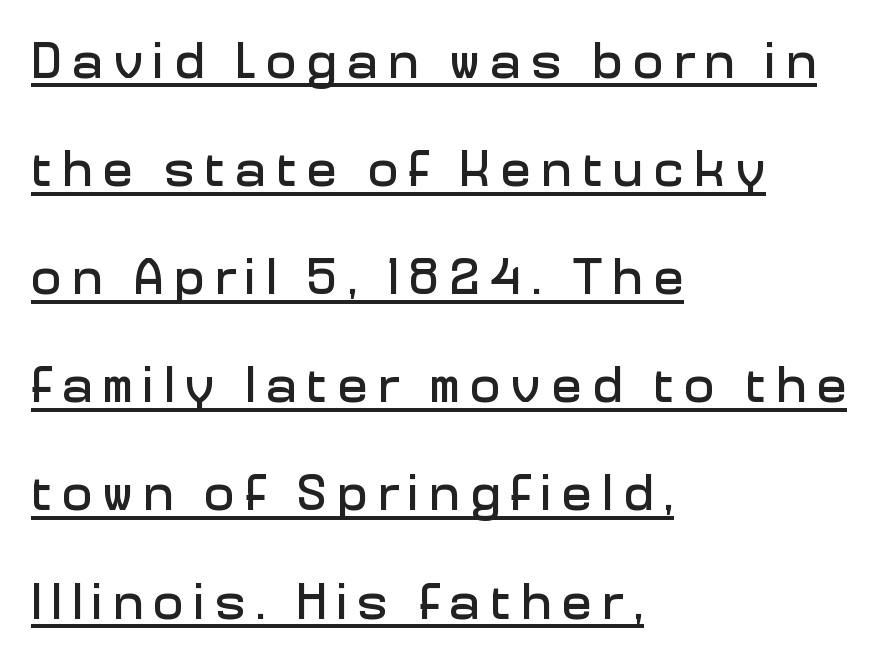
The rendering uses natural spacing where letterforms have individual widths. The rendering shows plain stroke endings on the letterforms — a sans-serif design. Letter spacing: wide. Decoration check: the copy is underlined.
